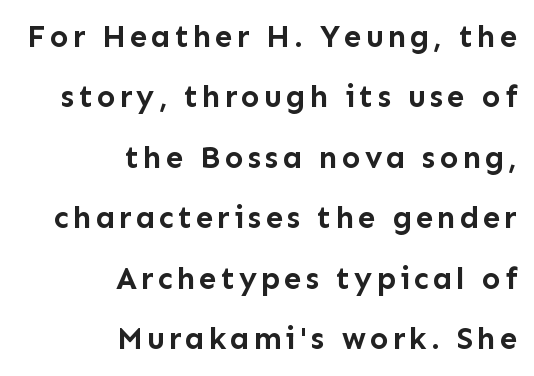
{"serif": "no", "italic": "no", "bold": "yes", "weight": "semibold", "width": "normal", "stroke_contrast": "low", "x_height": "medium", "monospaced": "no", "underline": "no", "align": "right", "line_spacing": "loose", "line_spacing_ratio": 1.95, "glyph_px": 31}
